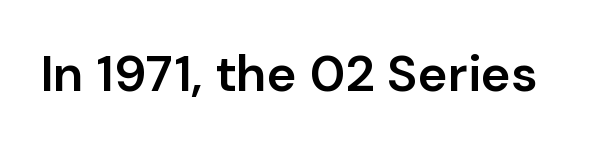
The image shows 51 px semibold sans-serif type, upright; set normal letter spacing, not underlined; low stroke contrast and a medium x-height.
